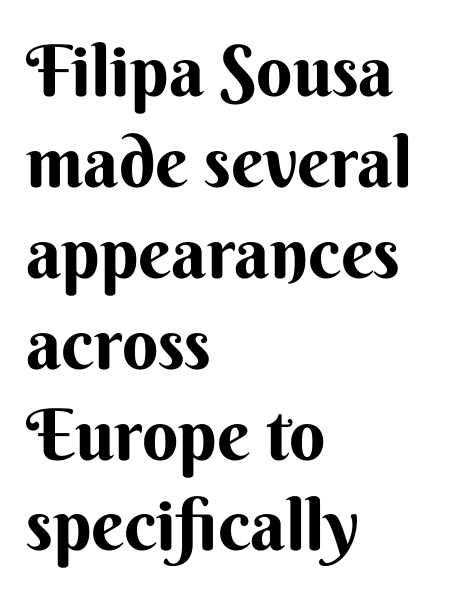
Ordinary non-slanted type is in use. Beneath every word, the page is bare. Compared with typical body copy, the letter spacing here is the same. This sample keeps an unexceptional amount of space between lines. The compositor pushed each line to the left boundary. Spacing verdict: proportional, widths tailored to each character.
